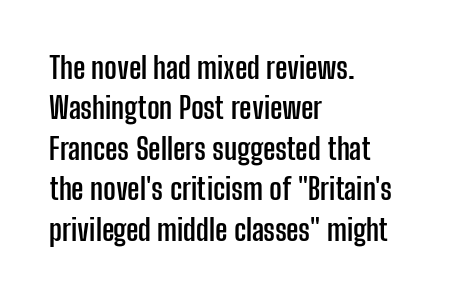
The image shows 30 px semibold, condensed sans-serif type, upright; set left-aligned, normal line spacing (1.35x), normal letter spacing, not underlined; low stroke contrast and a medium x-height.
